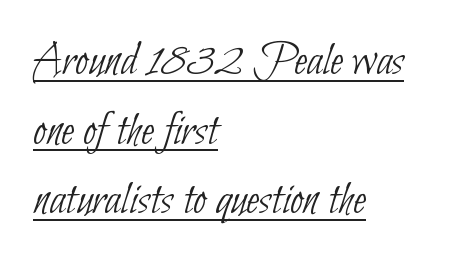
Q: Is the text bold? A: No.
Q: Is the typeface a serif or a sans-serif typeface? A: Sans-serif.
Q: Is the text underlined? A: Yes.
Q: How is the paragraph aligned? A: Left-aligned.
Q: Is the spacing between letters normal or unusually wide? A: Normal.
Q: Is the spacing between lines tight, normal or loose? A: Normal.
Q: Width (condensed, normal, or wide)? A: Condensed.
Q: Stroke contrast? A: Low.
Q: x-height? A: Small.
Q: Monospaced? A: No.
